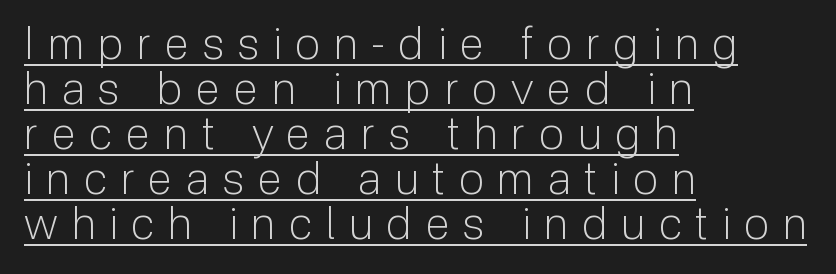
The characters are drawn with everyday or finer stroke widths. Ascenders rise straight up at ninety degrees. The letterforms stand isolated, each surrounded by extra space. This sample uses a sans-serif face. Looks like someone drew a line under every word here. Casual observation: everything's shoved over to the left.
